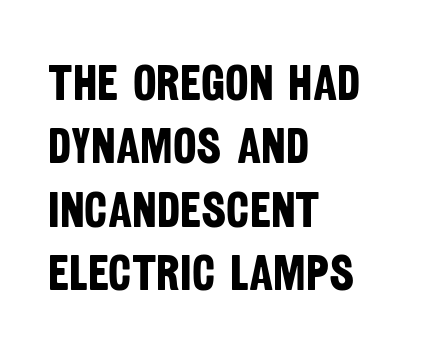
Horizontally, the lines are justified to the leading edge only. Note the varied advance widths — an 'i' is clearly narrower than an 'm'. Between one letter and the next there's only the usual sliver of space. Anything drawn beneath the words? Only blank space. A typesetter would call this leading conventional body-copy spacing.
